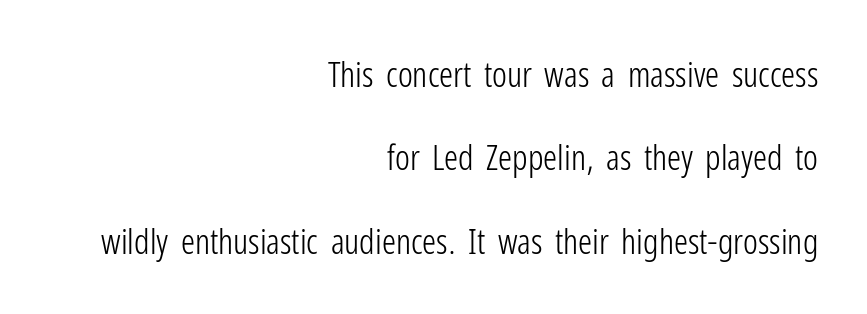
The image shows 35 px light, condensed sans-serif type, upright; set right-aligned, loose line spacing (2.38x), normal letter spacing, not underlined; low stroke contrast and a medium x-height.
